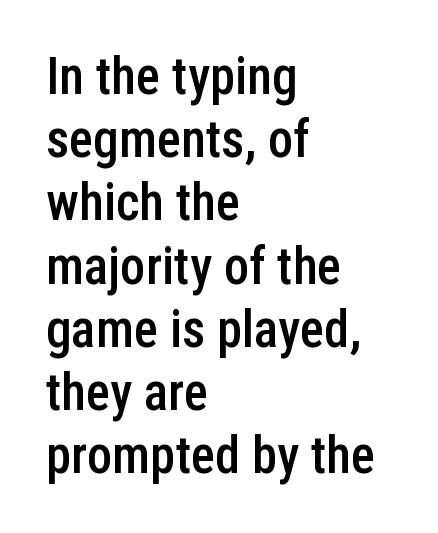
The image shows 51 px semibold, condensed sans-serif type, upright; set left-aligned, line spacing 1.24x, normal letter spacing, not underlined; low stroke contrast and a medium x-height.
